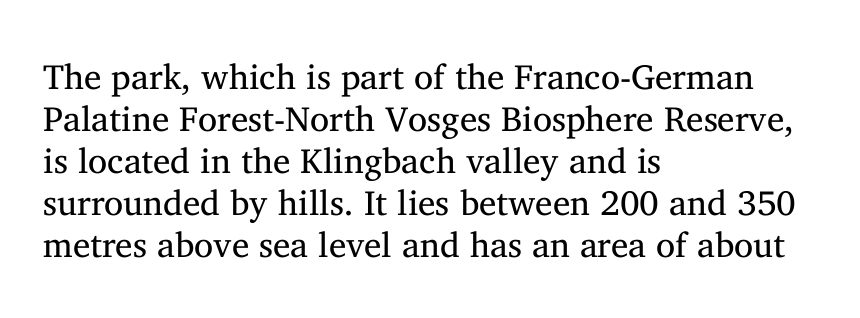
The image shows 35 px regular-weight serif type, upright; set left-aligned, line spacing 1.2x, normal letter spacing, not underlined; medium stroke contrast and a medium x-height.
